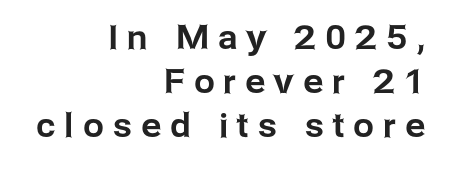
{"serif": "no", "italic": "no", "width": "normal", "stroke_contrast": "low", "x_height": "medium", "monospaced": "no", "underline": "no", "align": "right", "line_spacing": "normal", "line_spacing_ratio": 1.34, "letter_spacing": "wide", "letter_spacing_em": 0.28, "glyph_px": 33}
